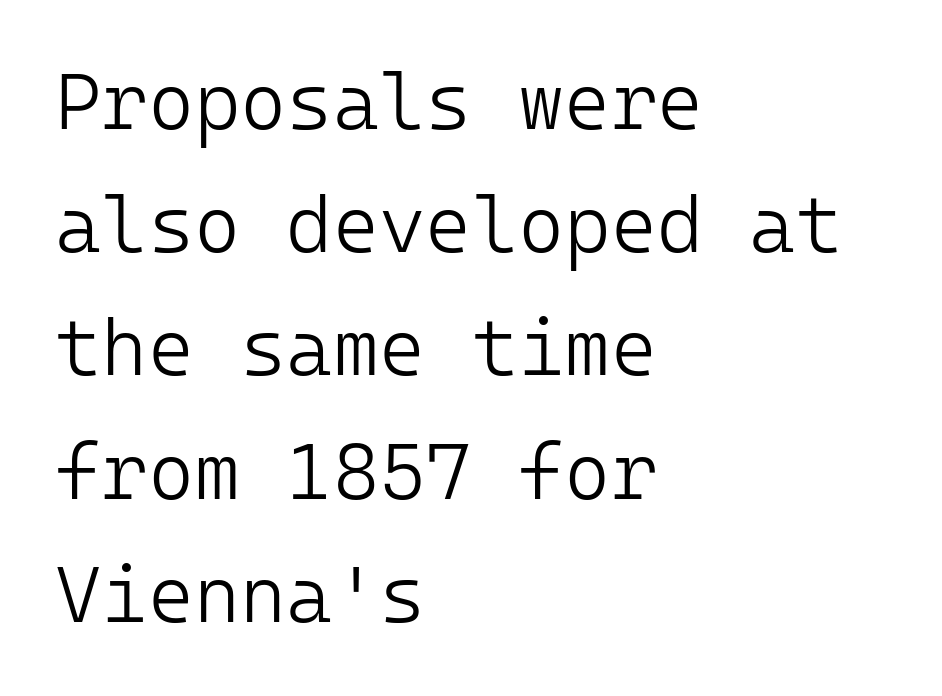
{"serif": "no", "italic": "no", "bold": "no", "weight": "light", "width": "normal", "stroke_contrast": "low", "x_height": "medium", "monospaced": "yes", "underline": "no", "align": "left", "line_spacing": "normal", "line_spacing_ratio": 1.56, "letter_spacing": "normal", "letter_spacing_em": 0.0, "glyph_px": 79}
